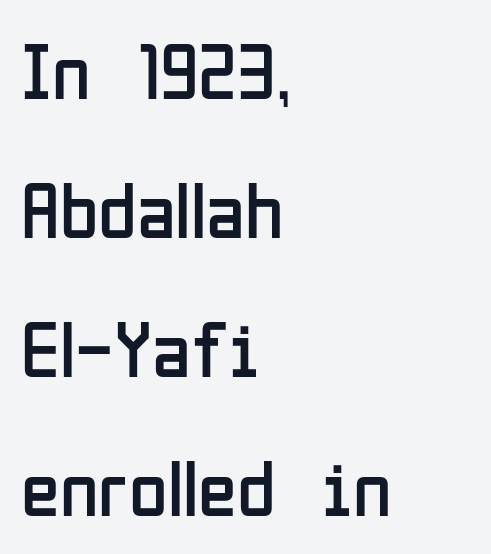
{"serif": "no", "italic": "no", "bold": "no", "weight": "regular", "width": "condensed", "stroke_contrast": "low", "x_height": "medium", "monospaced": "no", "underline": "no", "align": "left", "line_spacing_ratio": 1.76, "letter_spacing": "normal", "letter_spacing_em": 0.0, "glyph_px": 79}
